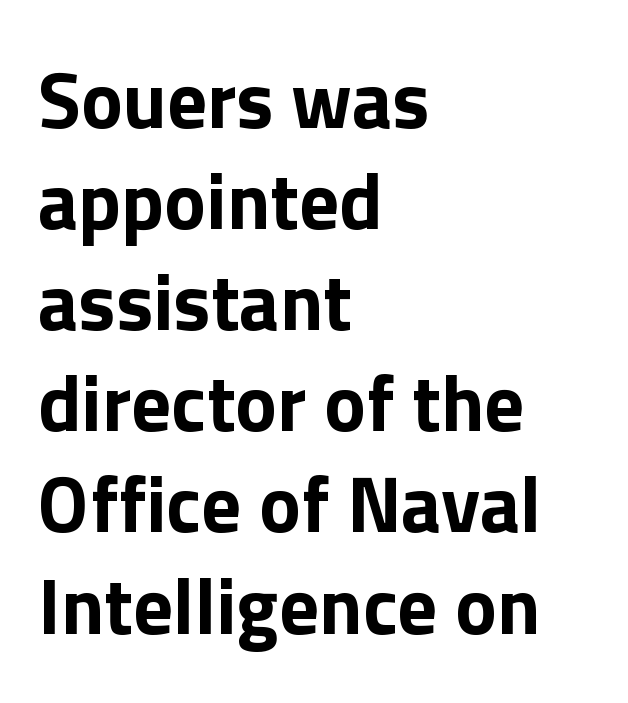
This is sans-serif lettering, the kind often seen on screens and signage. Short and long lines alike share a common starting point at left. When letters stand straight like this, we call the style roman or upright. The tracking reads as untouched default to a designer's eye. Descender tails drop into unmarked territory.
